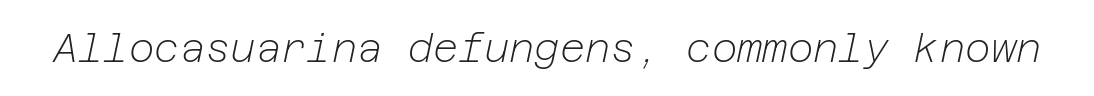
Q: Is the text bold? A: No.
Q: Is the text italic (slanted)? A: Yes, it leans right by about 12 degrees.
Q: Is the text underlined? A: No.
Q: Is the spacing between letters normal or unusually wide? A: Normal.
Q: Width (condensed, normal, or wide)? A: Normal.
Q: Stroke contrast? A: Low.
Q: x-height? A: Medium.
